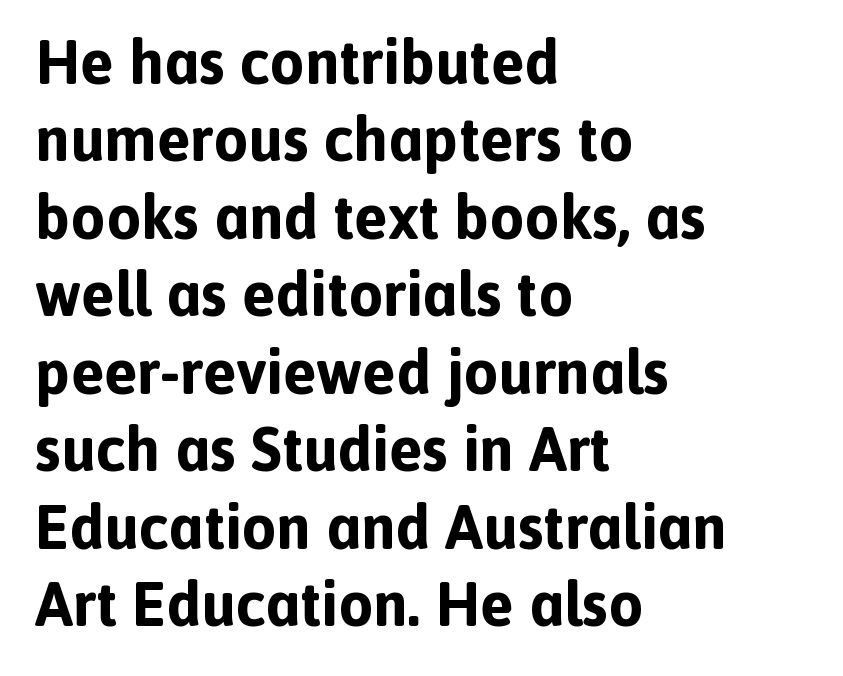
{"serif": "no", "italic": "no", "bold": "yes", "weight": "bold", "width": "normal", "x_height": "medium", "monospaced": "no", "underline": "no", "align": "left", "line_spacing": "normal", "line_spacing_ratio": 1.25, "letter_spacing": "normal", "letter_spacing_em": 0.0, "glyph_px": 62}
